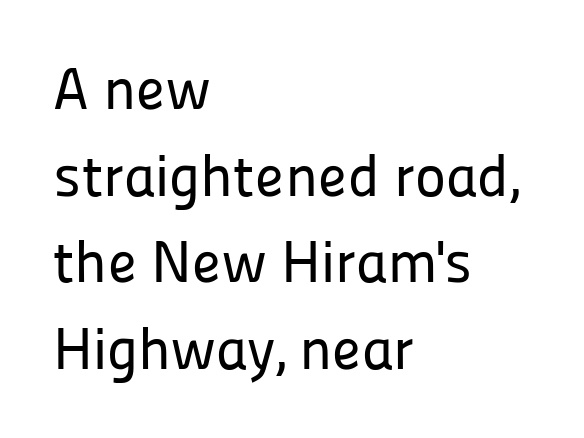
The image shows 59 px sans-serif type, upright; set left-aligned, normal line spacing (1.47x), normal letter spacing, not underlined; low stroke contrast and a medium x-height.
